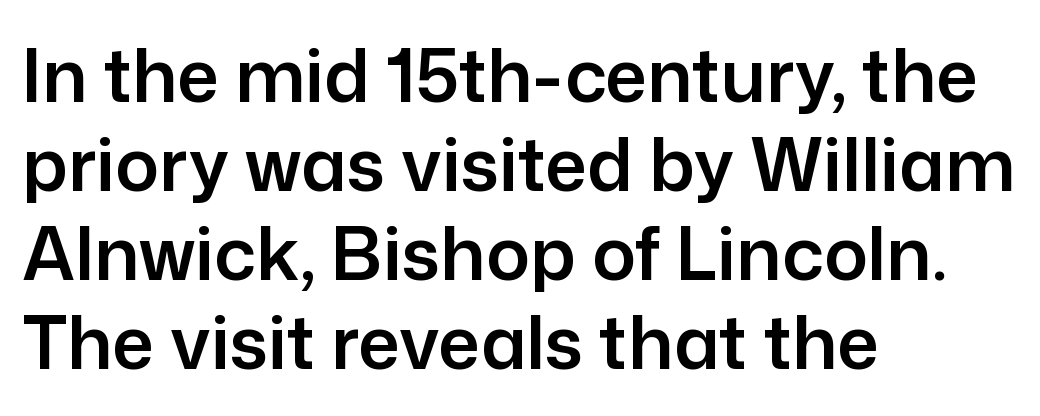
The text was rendered using a sans face with plain stroke endings. You could not count columns in this text — the font is proportionally spaced. Upright lettering throughout. The rendering anchors every line to the left-hand side. The words here are not underlined.
